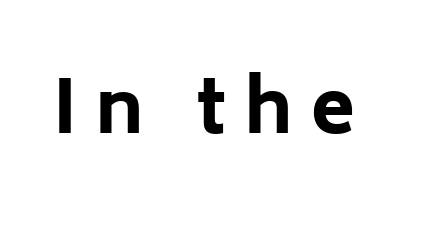
The image shows 72 px bold sans-serif type, upright; set unusually wide letter spacing (+0.25 em), not underlined; low stroke contrast and a medium x-height.
